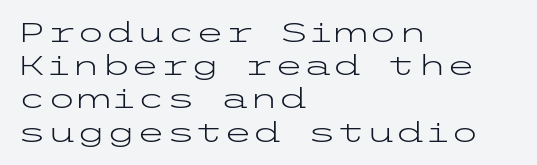
{"italic": "no", "bold": "no", "underline": "no", "align": "left", "line_spacing_ratio": 1.23, "letter_spacing": "normal", "letter_spacing_em": 0.0, "glyph_px": 27}
